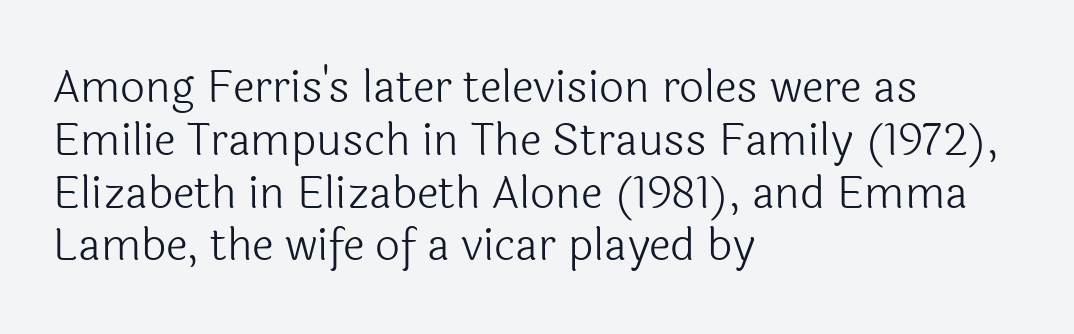
A typesetter would call this proportional, since set widths differ per character. Honestly, there is no underline to notice here at all. Compared with a centered layout, this one pins lines to the left instead. The strokes are not fattened; the text isn't bold. Every stem runs plumb, perpendicular to the baseline.
